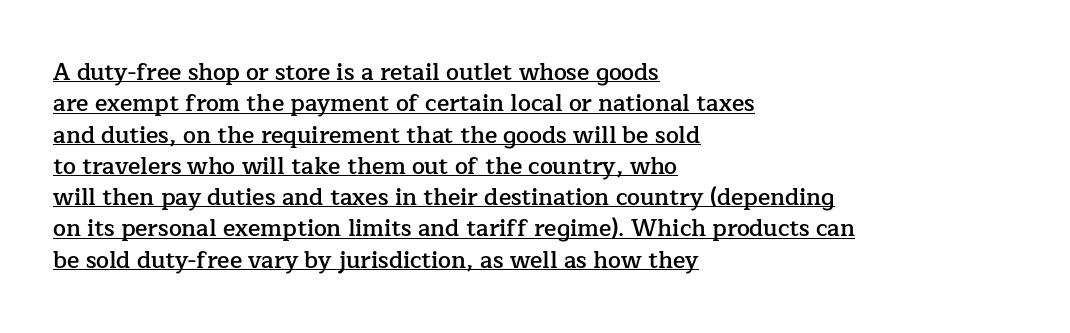
Which margin do the lines hug? The left one — the right edge is uneven. A normal amount of white space separates one row of letters from the next. A bit beefed up — I'd call it semibold rather than bold. Glance below the letters and you will spot a drawn line. Upright lettering throughout.
